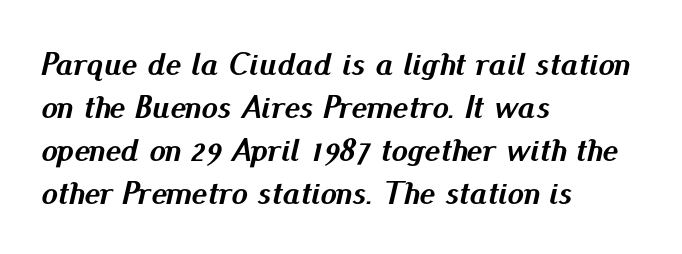
{"italic": "yes", "lean": "right", "slant_degrees": 13, "bold": "yes", "weight": "semibold", "width": "normal", "stroke_contrast": "medium", "x_height": "small", "monospaced": "no", "underline": "no", "align": "left", "line_spacing": "normal", "line_spacing_ratio": 1.3, "letter_spacing": "normal", "letter_spacing_em": 0.0, "glyph_px": 33}
